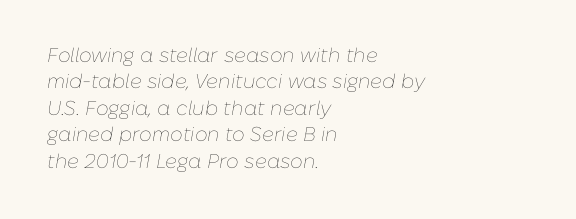
Q: Is the text bold? A: No.
Q: Is the text italic (slanted)? A: Yes, it leans right by about 10 degrees.
Q: Is the text underlined? A: No.
Q: How is the paragraph aligned? A: Left-aligned.
Q: Is the spacing between letters normal or unusually wide? A: Normal.
Q: Is the spacing between lines tight, normal or loose? A: Normal.
